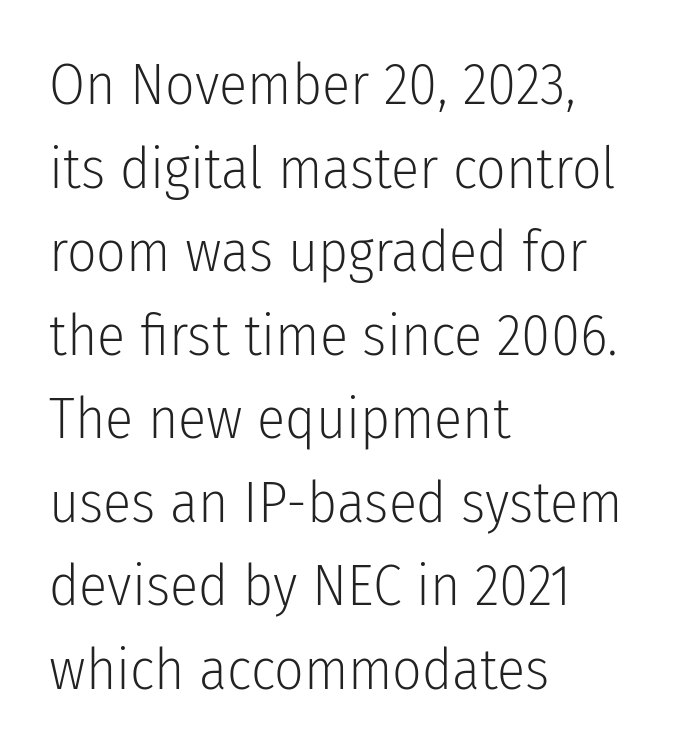
Q: Is the text bold? A: No.
Q: Is the text italic (slanted)? A: No, it is upright.
Q: Is the typeface a serif or a sans-serif typeface? A: Sans-serif.
Q: Is the text underlined? A: No.
Q: How is the paragraph aligned? A: Left-aligned.
Q: Is the spacing between letters normal or unusually wide? A: Normal.
Q: Is the spacing between lines tight, normal or loose? A: Normal.
Q: Width (condensed, normal, or wide)? A: Condensed.
Q: Stroke contrast? A: Low.
Q: x-height? A: Medium.
Q: Monospaced? A: No.
